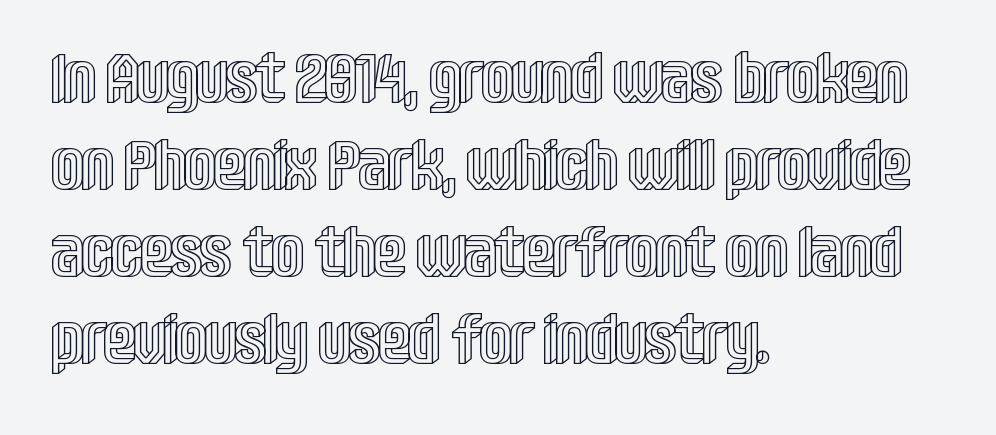
The image shows 69 px condensed type, upright; set left-aligned, normal line spacing (1.26x), normal letter spacing, not underlined; a large x-height.
